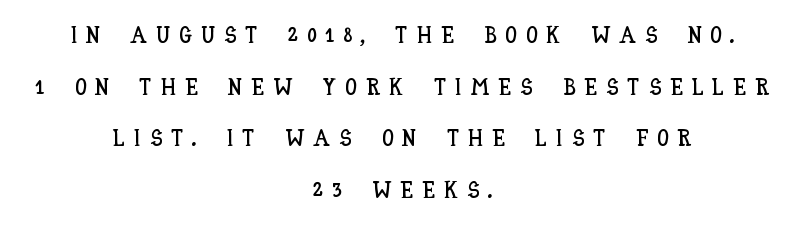
Notice how the stems are strictly vertical — no italics here. Check the space under the baseline: it is left empty. Between one letter and the next there's a generous, obvious gap. How would I describe the line gaps? Wide and relaxed. Where is the straight margin? There isn't one; the lines are centered.
